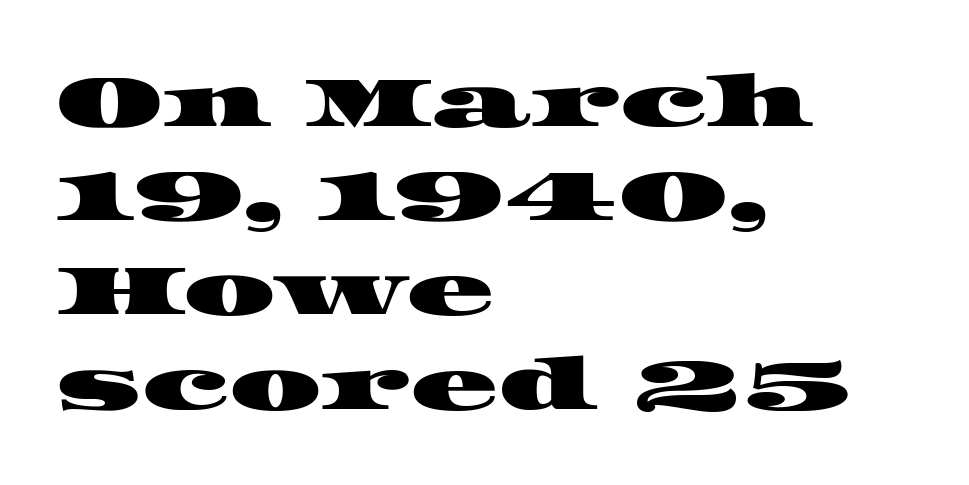
The image shows 73 px wide serif type; set left-aligned, normal line spacing (1.29x), normal letter spacing, not underlined; high stroke contrast and a large x-height.
